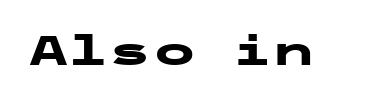
{"serif": "no", "italic": "no", "bold": "yes", "weight": "heavy", "width": "wide", "stroke_contrast": "low", "x_height": "medium", "underline": "no", "letter_spacing": "normal", "letter_spacing_em": 0.0, "glyph_px": 41}
